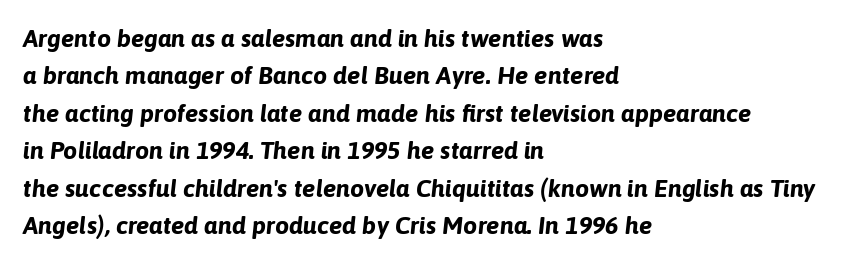
Q: Is the text bold? A: Yes.
Q: Is the text italic (slanted)? A: Yes, it leans right by about 6 degrees.
Q: Is the text underlined? A: No.
Q: How is the paragraph aligned? A: Left-aligned.
Q: Is the spacing between letters normal or unusually wide? A: Normal.
Q: Is the spacing between lines tight, normal or loose? A: Normal.
